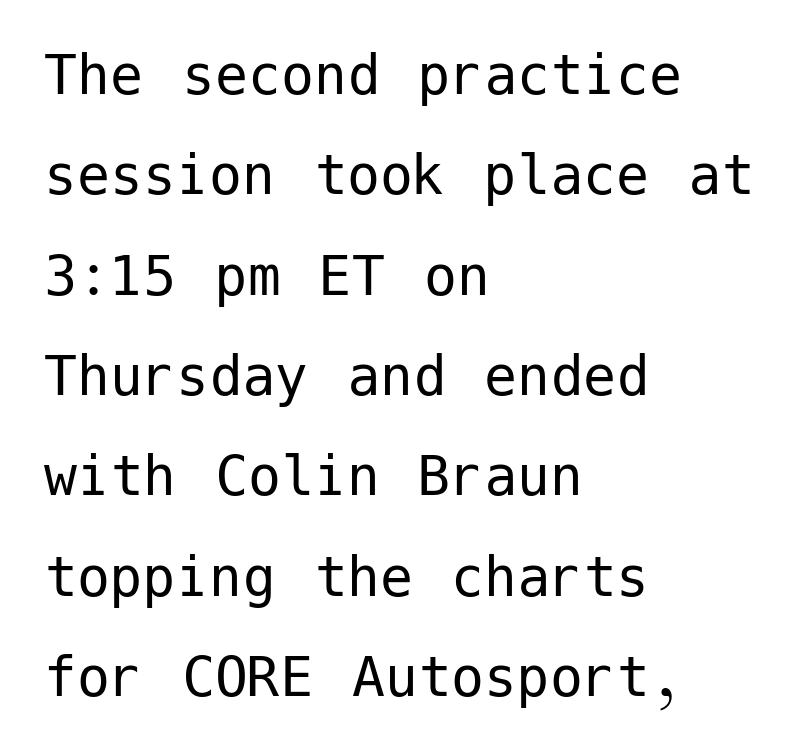
Q: Is the text bold? A: No.
Q: Is the text italic (slanted)? A: No, it is upright.
Q: Is the typeface a serif or a sans-serif typeface? A: Sans-serif.
Q: Is the text underlined? A: No.
Q: How is the paragraph aligned? A: Left-aligned.
Q: Is the spacing between letters normal or unusually wide? A: Normal.
Q: Is the spacing between lines tight, normal or loose? A: Normal.
Q: Width (condensed, normal, or wide)? A: Normal.
Q: Stroke contrast? A: Low.
Q: x-height? A: Medium.
